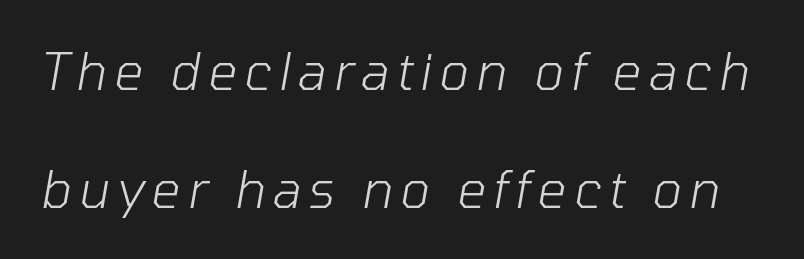
{"italic": "yes", "lean": "right", "slant_degrees": 10, "bold": "no", "weight": "light", "width": "normal", "stroke_contrast": "low", "x_height": "medium", "monospaced": "no", "underline": "no", "line_spacing": "loose", "line_spacing_ratio": 2.32, "glyph_px": 51}
